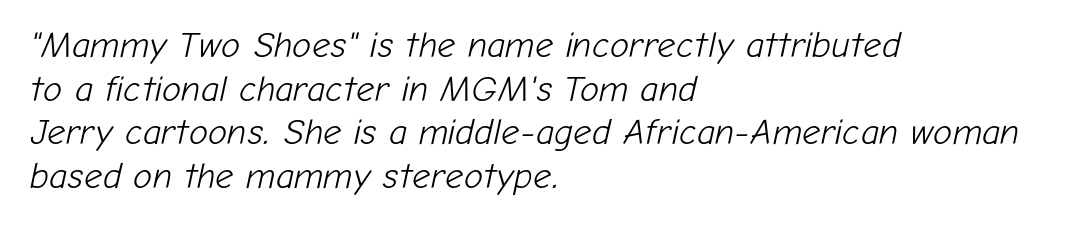
The image shows 36 px light type, italic (leaning right); set left-aligned, line spacing 1.21x, normal letter spacing, not underlined; low stroke contrast and a medium x-height.
